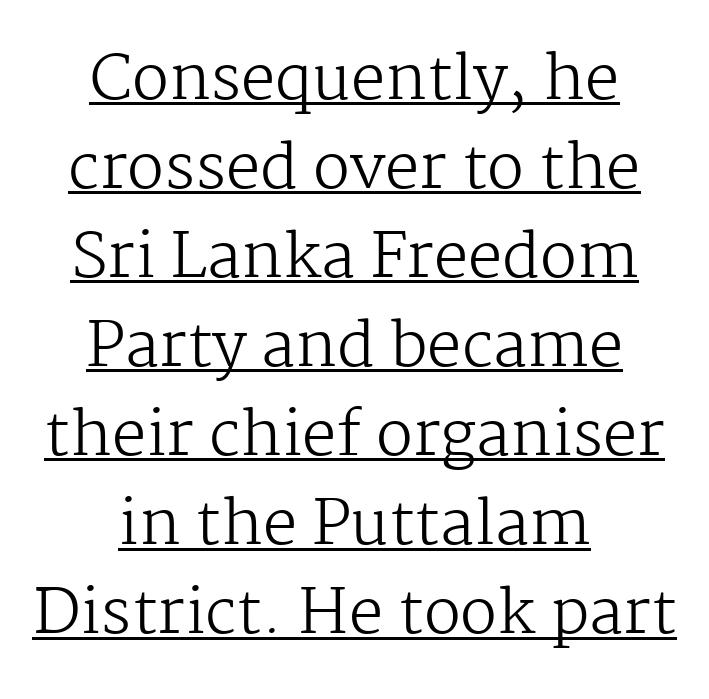
The image shows 61 px regular-weight serif type, upright; set centered, normal line spacing (1.46x), normal letter spacing, underlined; medium stroke contrast and a medium x-height.
